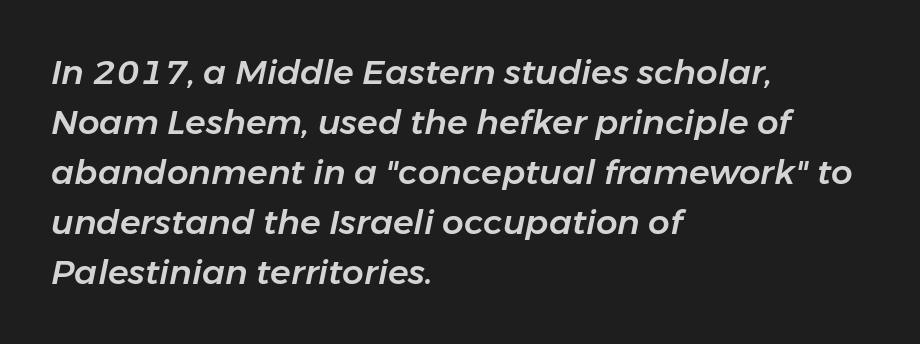
The image shows 34 px text type, italic (leaning right); set left-aligned, normal line spacing (1.47x), normal letter spacing, not underlined; low stroke contrast and a medium x-height.
